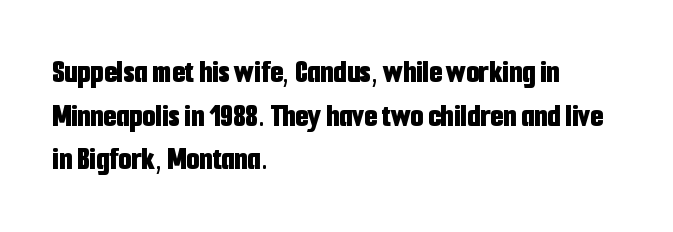
I'd call this a sans setting — the letters go barefoot. You could not count columns in this text — the font is proportionally spaced. The zone under the glyphs is completely vacant. Emphasis by weight is at full strength: bold. Tracking here is standard; glyphs follow each other at the usual distance. Regarding leading, the lines here are spaced in the standard way.
